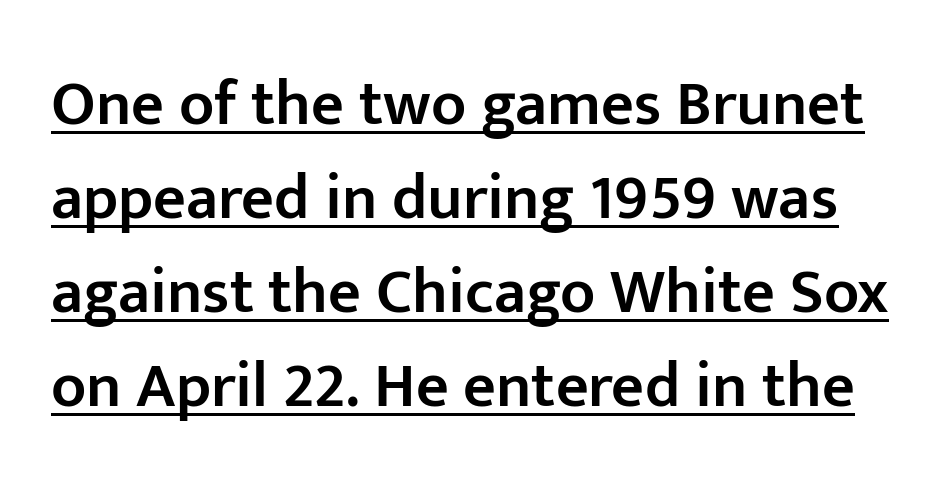
A typographer would call this underscored text. A fair bit of extra ink — the face is semibold, not bold. Notice how the stems are strictly vertical — no italics here. These lines keep a tight, regular rhythm from letter to letter.
